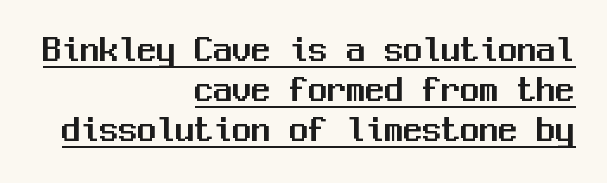
The lines in this sample share a right terminus and differ only in where they begin. Italic: no, the glyphs are upright roman. No extra tracking has been applied to these lines. The passage shown is typeset with a sans-serif family. Does the leading feel generous? Not at all — it's pinched.
